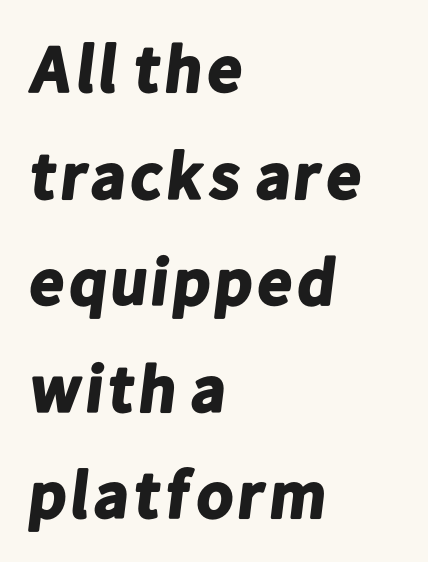
The image shows 67 px bold sans-serif type; set left-aligned, normal line spacing (1.59x), normal letter spacing, not underlined; low stroke contrast and a medium x-height.
